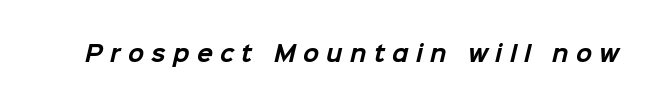
{"bold": "yes", "underline": "no", "letter_spacing": "wide", "letter_spacing_em": 0.35, "glyph_px": 21}
